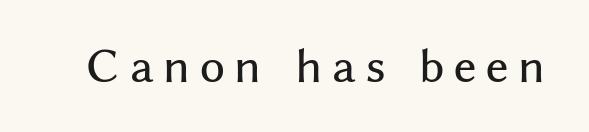
Q: Is the text italic (slanted)? A: No, it is upright.
Q: Is the typeface a serif or a sans-serif typeface? A: Sans-serif.
Q: Is the text underlined? A: No.
Q: Is the spacing between letters normal or unusually wide? A: Unusually wide.
Q: Width (condensed, normal, or wide)? A: Normal.
Q: Stroke contrast? A: Medium.
Q: x-height? A: Medium.
Q: Monospaced? A: No.
